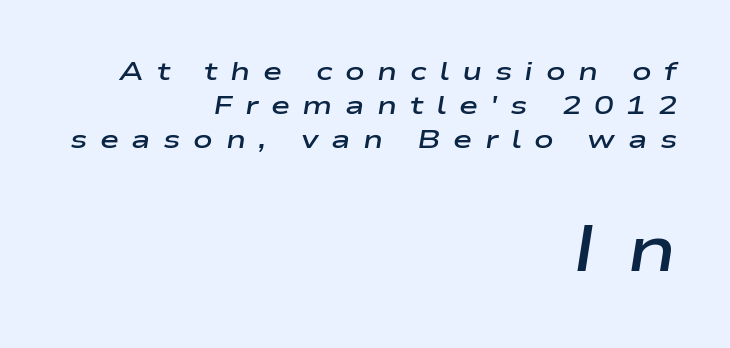
Q: Is the text bold? A: Semi-bold.
Q: Is the text italic (slanted)? A: Yes, it leans right by about 9 degrees.
Q: Is the text underlined? A: No.
Q: How is the paragraph aligned? A: Right-aligned.
Q: Is the spacing between letters normal or unusually wide? A: Unusually wide.
Q: Is the spacing between lines tight, normal or loose? A: Normal.
Q: Which block of text is set in a larger size, the first (top) or the second (bottom)? A: The second (bottom) one.
Q: Width (condensed, normal, or wide)? A: Wide.
Q: Stroke contrast? A: Low.
Q: x-height? A: Medium.
Q: Monospaced? A: No.
